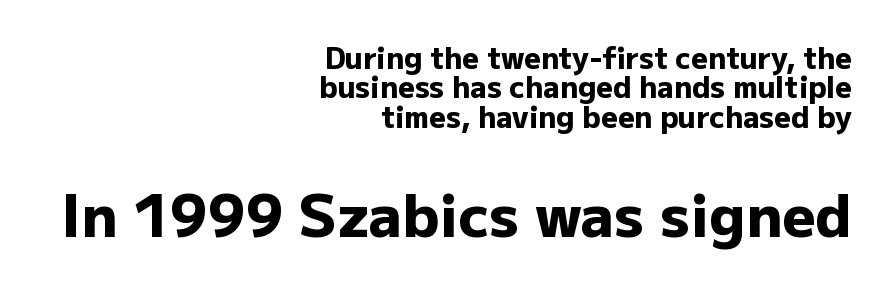
Q: Is the text bold? A: Yes.
Q: Is the text italic (slanted)? A: No, it is upright.
Q: Is the typeface a serif or a sans-serif typeface? A: Sans-serif.
Q: Is the text underlined? A: No.
Q: How is the paragraph aligned? A: Right-aligned.
Q: Is the spacing between letters normal or unusually wide? A: Normal.
Q: Is the spacing between lines tight, normal or loose? A: Tight.
Q: Which block of text is set in a larger size, the first (top) or the second (bottom)? A: The second (bottom) one.
Q: Width (condensed, normal, or wide)? A: Normal.
Q: Stroke contrast? A: Low.
Q: x-height? A: Medium.
Q: Monospaced? A: No.
